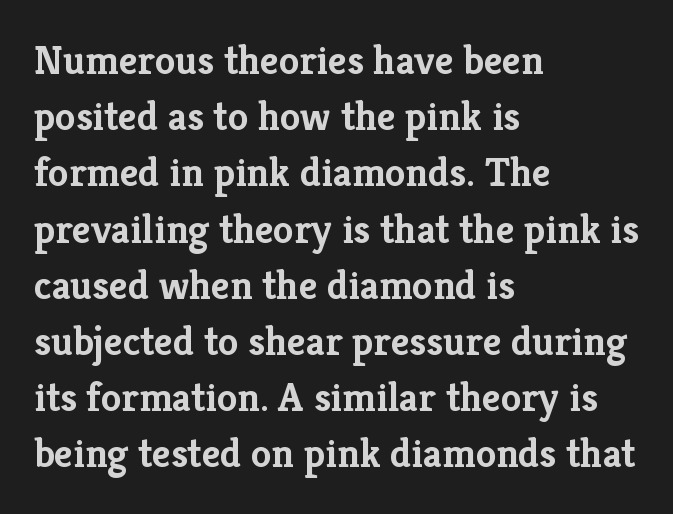
It's the straight-up-and-down kind of type. Line spacing here is normal. These lines are rendered in a variable-pitch font. Each letter's strokes conclude with small projecting serifs.
